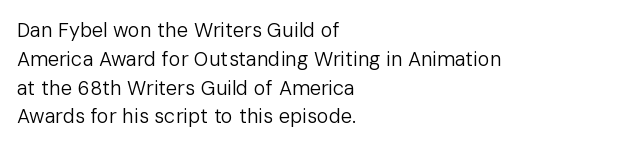
The image shows 20 px text type, upright; set left-aligned, normal line spacing (1.44x), normal letter spacing, not underlined.
